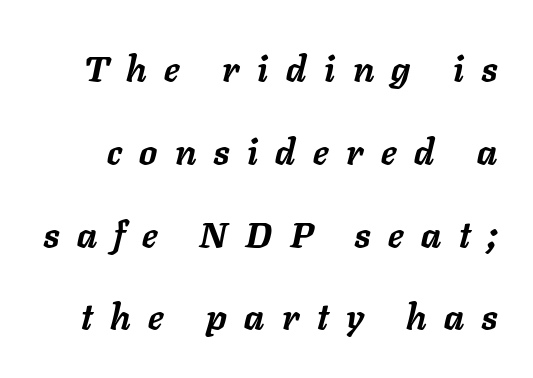
Q: Is the text bold? A: Yes.
Q: Is the text italic (slanted)? A: Yes, it leans right by about 11 degrees.
Q: Is the text underlined? A: No.
Q: Is the spacing between letters normal or unusually wide? A: Unusually wide.
Q: Is the spacing between lines tight, normal or loose? A: Loose.
Q: Width (condensed, normal, or wide)? A: Normal.
Q: Stroke contrast? A: Low.
Q: x-height? A: Medium.
Q: Monospaced? A: No.
